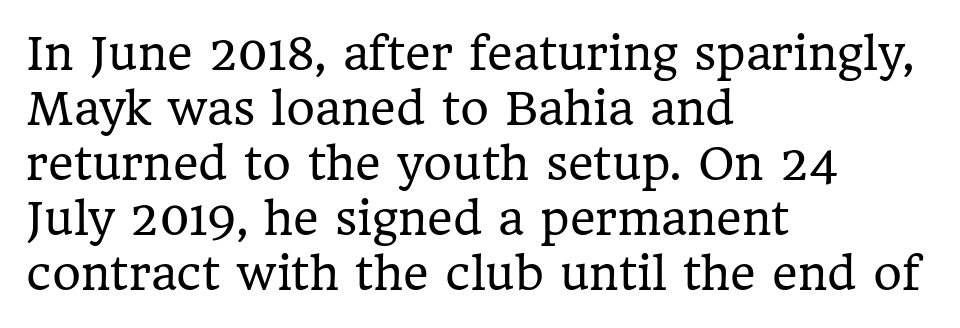
Tracking value appears to be zero — textbook default spacing. Is the stroke heavy? The answer is a plain regular-or-lighter. The vertical gap from one line to the next is medium. It's the straight-up-and-down kind of type. Bare-footed words on every line.
